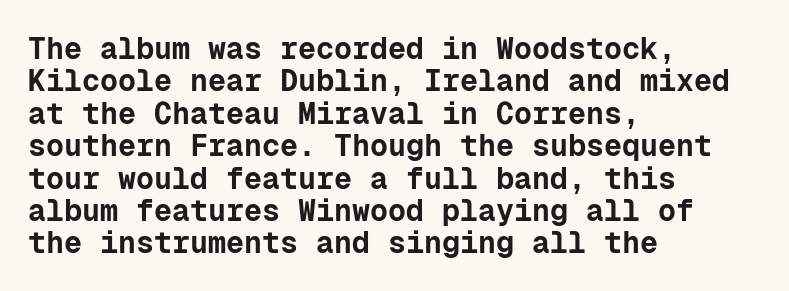
Q: Is the text bold? A: Yes.
Q: Is the text italic (slanted)? A: No, it is upright.
Q: Is the typeface a serif or a sans-serif typeface? A: Sans-serif.
Q: Is the text underlined? A: No.
Q: How is the paragraph aligned? A: Left-aligned.
Q: Is the spacing between letters normal or unusually wide? A: Normal.
Q: Is the spacing between lines tight, normal or loose? A: Tight.
Q: Width (condensed, normal, or wide)? A: Normal.
Q: Stroke contrast? A: Low.
Q: x-height? A: Medium.
Q: Monospaced? A: Yes.
